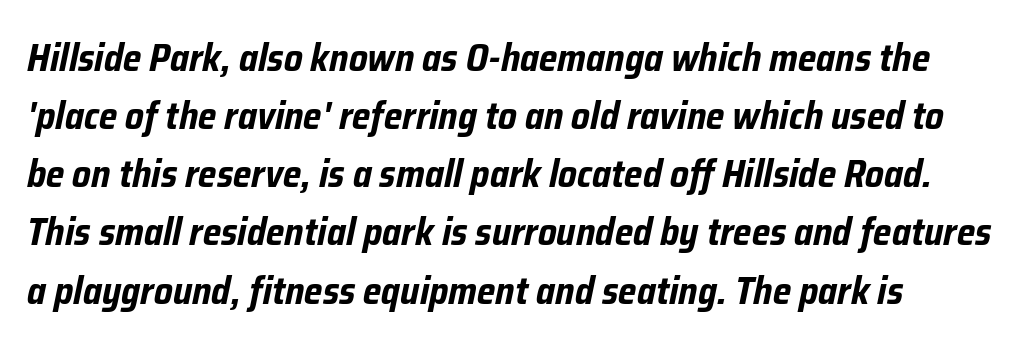
{"italic": "yes", "lean": "right", "slant_degrees": 12, "bold": "yes", "weight": "bold", "width": "condensed", "stroke_contrast": "low", "x_height": "medium", "monospaced": "no", "underline": "no", "align": "left", "line_spacing": "normal", "line_spacing_ratio": 1.53, "letter_spacing": "normal", "letter_spacing_em": 0.0, "glyph_px": 38}
